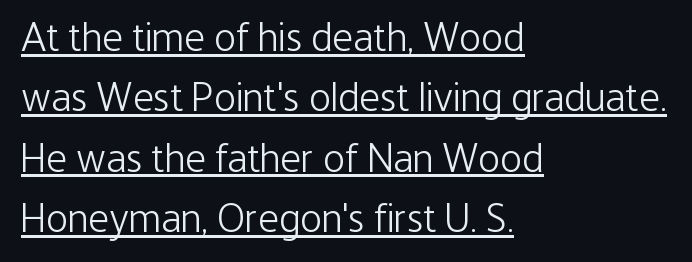
Q: Is the text bold? A: No.
Q: Is the text italic (slanted)? A: No, it is upright.
Q: Is the typeface a serif or a sans-serif typeface? A: Sans-serif.
Q: Is the text underlined? A: Yes.
Q: How is the paragraph aligned? A: Left-aligned.
Q: Is the spacing between letters normal or unusually wide? A: Normal.
Q: Is the spacing between lines tight, normal or loose? A: Normal.
Q: Width (condensed, normal, or wide)? A: Condensed.
Q: Stroke contrast? A: Low.
Q: x-height? A: Medium.
Q: Monospaced? A: No.
